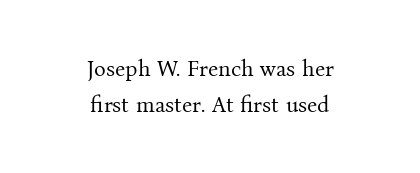
{"italic": "no", "bold": "no", "underline": "no", "align": "center", "line_spacing": "normal", "line_spacing_ratio": 1.63, "letter_spacing": "normal", "letter_spacing_em": 0.0, "glyph_px": 22}
